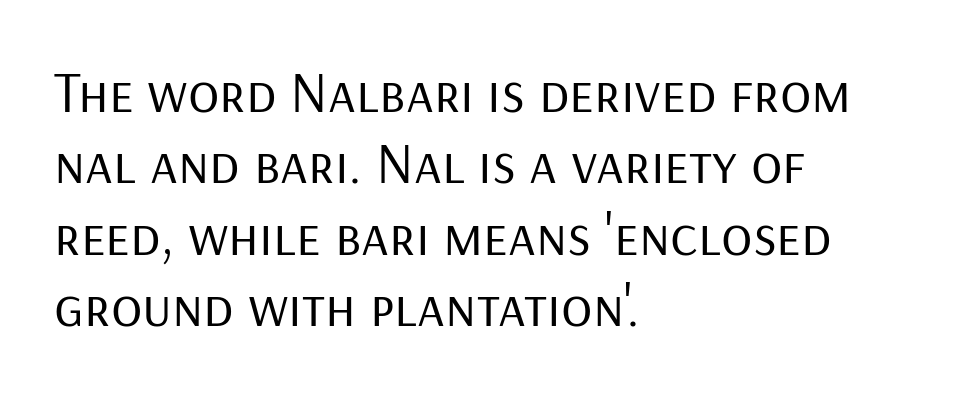
{"serif": "no", "italic": "no", "bold": "no", "weight": "regular", "width": "normal", "stroke_contrast": "low", "x_height": "medium", "monospaced": "no", "underline": "no", "align": "left", "line_spacing_ratio": 1.23, "letter_spacing": "normal", "letter_spacing_em": 0.0, "glyph_px": 58}
